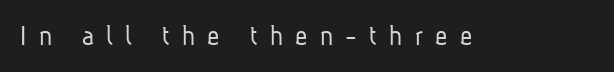
{"serif": "no", "bold": "no", "weight": "light", "width": "condensed", "stroke_contrast": "low", "x_height": "medium", "monospaced": "no", "underline": "no", "letter_spacing": "wide", "letter_spacing_em": 0.41, "glyph_px": 30}
